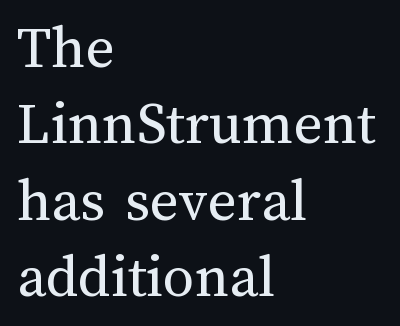
A typesetter would call this proportional, since set widths differ per character. These lines are set flush left with a ragged right edge. Underlining? Definitely not there. A quiet, ordinary-to-light weight characterises the typeface. Tracking here is standard; glyphs follow each other at the usual distance.
